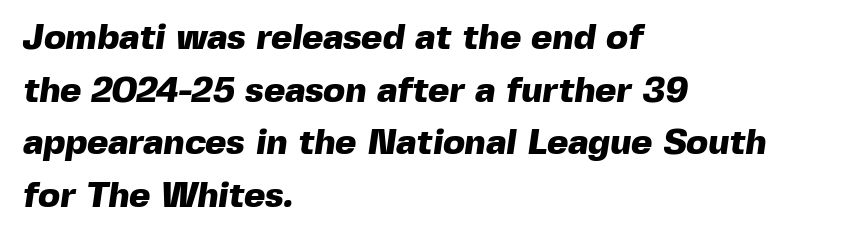
{"serif": "no", "bold": "yes", "weight": "heavy", "width": "normal", "x_height": "medium", "monospaced": "no", "underline": "no", "align": "left", "line_spacing": "normal", "line_spacing_ratio": 1.46, "letter_spacing": "normal", "letter_spacing_em": 0.0, "glyph_px": 36}
